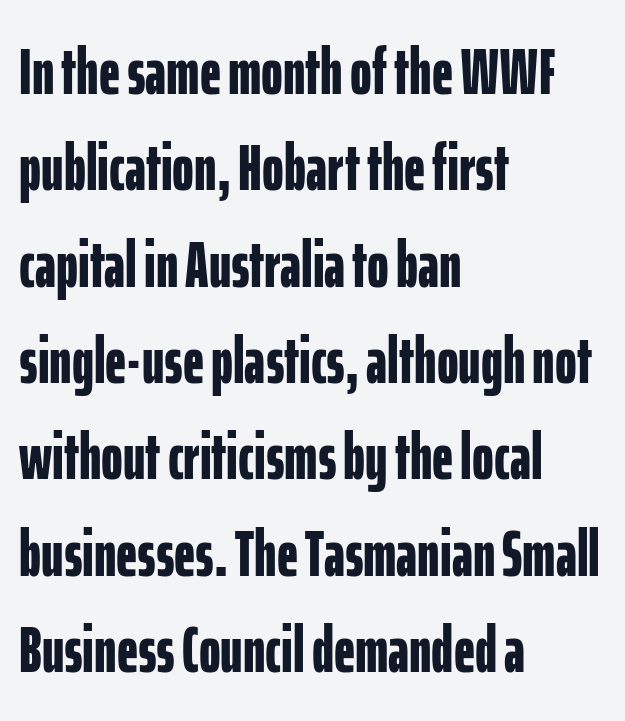
The image shows 66 px bold, condensed sans-serif type, upright; set left-aligned, normal line spacing (1.46x), normal letter spacing, not underlined; low stroke contrast and a medium x-height.
